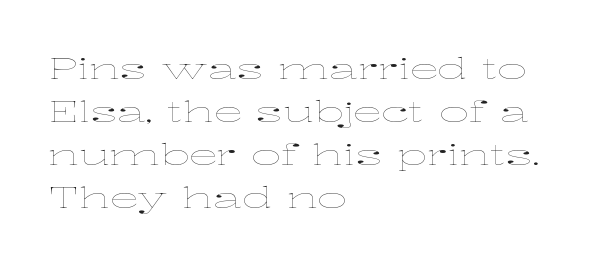
Q: Is the text bold? A: No.
Q: Is the text italic (slanted)? A: No, it is upright.
Q: Is the text underlined? A: No.
Q: How is the paragraph aligned? A: Left-aligned.
Q: Is the spacing between letters normal or unusually wide? A: Normal.
Q: Is the spacing between lines tight, normal or loose? A: Normal.
Q: Width (condensed, normal, or wide)? A: Wide.
Q: Stroke contrast? A: Low.
Q: x-height? A: Medium.
Q: Monospaced? A: No.
